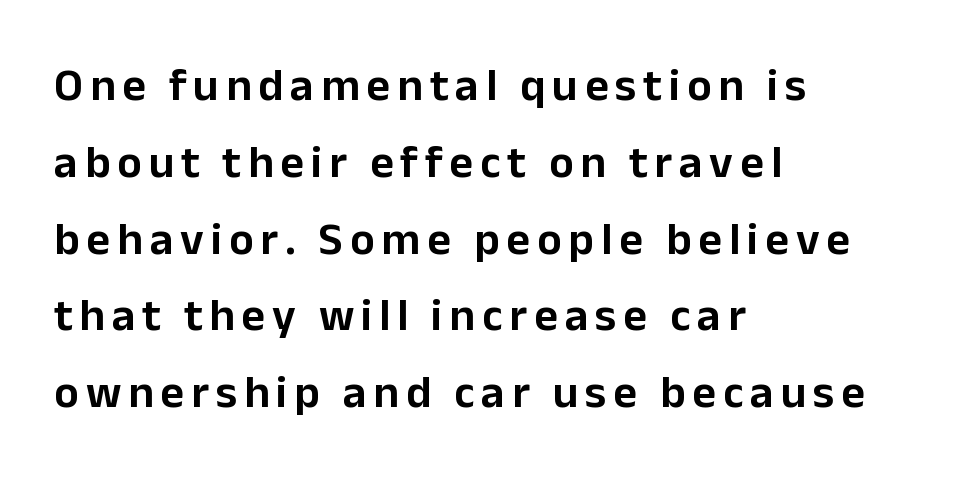
The lettering holds an erect, upright posture throughout. The paragraph has a hard left edge and a soft right edge. Decoration check: the copy has no underline. Proportional: the letters do not fall into vertical columns. The designer left line spacing at the default. Each letter's strokes conclude bluntly, with no projecting serifs.
